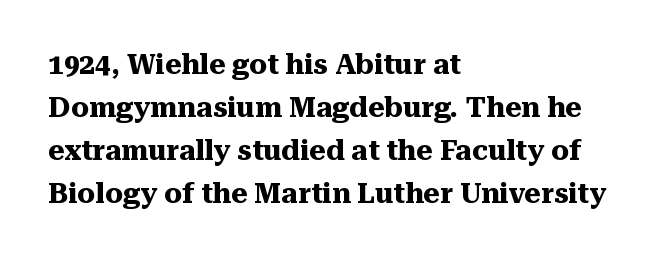
The rows are spaced the way most documents space them. The line texture is even and compact thanks to regular tracking. A student would call this left alignment; a typographer would say flush left, rag right. Check under the words: just untouched page. Posture: upright roman.
